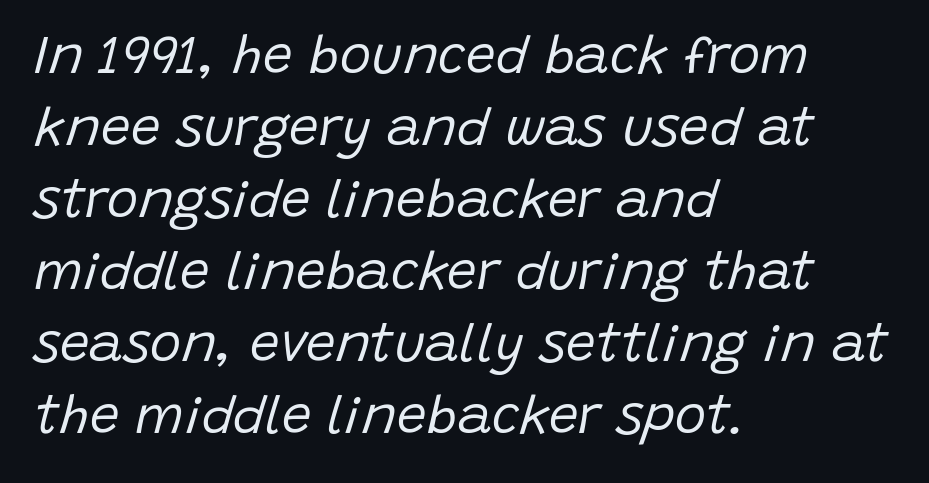
{"italic": "yes", "lean": "right", "slant_degrees": 15, "bold": "no", "weight": "regular", "width": "normal", "stroke_contrast": "low", "x_height": "large", "monospaced": "no", "underline": "no", "align": "left", "line_spacing": "normal", "line_spacing_ratio": 1.36, "letter_spacing": "normal", "letter_spacing_em": 0.0, "glyph_px": 53}
